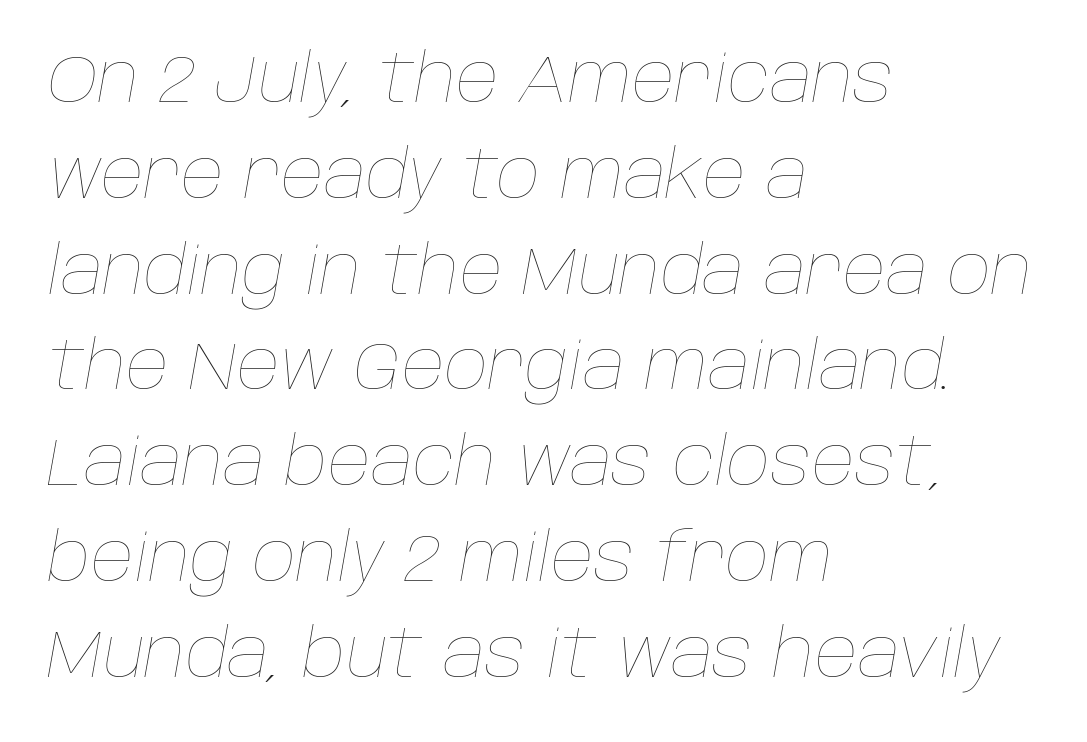
Q: Is the text bold? A: No.
Q: Is the text italic (slanted)? A: Yes, it leans right by about 10 degrees.
Q: Is the text underlined? A: No.
Q: How is the paragraph aligned? A: Left-aligned.
Q: Is the spacing between letters normal or unusually wide? A: Normal.
Q: Is the spacing between lines tight, normal or loose? A: Normal.
Q: Width (condensed, normal, or wide)? A: Normal.
Q: Stroke contrast? A: Low.
Q: x-height? A: Large.
Q: Monospaced? A: No.
